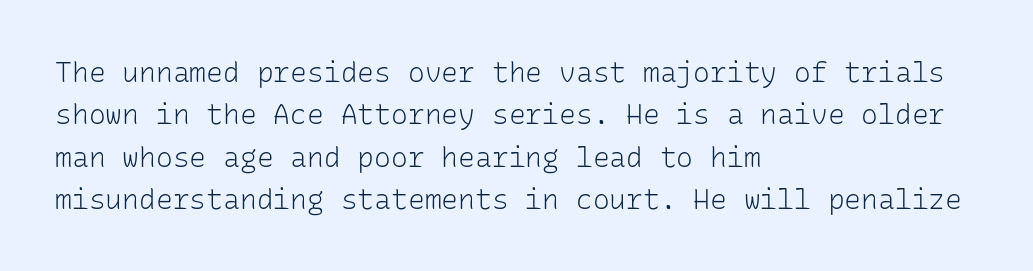
The image shows 28 px light sans-serif type, upright, monospaced; set left-aligned, normal line spacing (1.51x), normal letter spacing, not underlined; low stroke contrast and a medium x-height.
